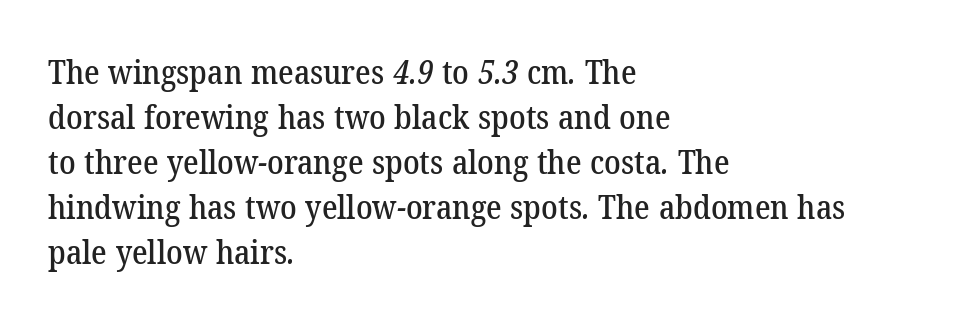
Q: Is the typeface a serif or a sans-serif typeface? A: Serif.
Q: Is the text underlined? A: No.
Q: How is the paragraph aligned? A: Left-aligned.
Q: Is the spacing between letters normal or unusually wide? A: Normal.
Q: Is the spacing between lines tight, normal or loose? A: Normal.
Q: Width (condensed, normal, or wide)? A: Normal.
Q: Stroke contrast? A: Low.
Q: x-height? A: Medium.
Q: Monospaced? A: No.
